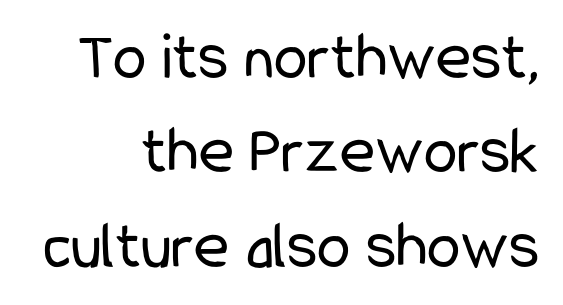
Q: Is the text bold? A: No.
Q: Is the text italic (slanted)? A: No, it is upright.
Q: Is the typeface a serif or a sans-serif typeface? A: Sans-serif.
Q: Is the text underlined? A: No.
Q: Is the spacing between letters normal or unusually wide? A: Normal.
Q: Is the spacing between lines tight, normal or loose? A: Normal.
Q: Width (condensed, normal, or wide)? A: Condensed.
Q: Stroke contrast? A: Low.
Q: x-height? A: Medium.
Q: Monospaced? A: No.
